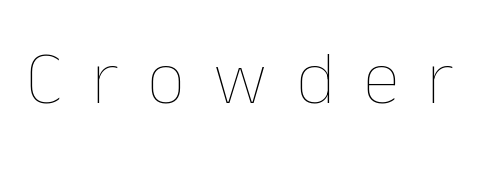
{"italic": "no", "bold": "no", "weight": "thin", "width": "normal", "stroke_contrast": "low", "x_height": "medium", "monospaced": "no", "underline": "no", "letter_spacing": "wide", "letter_spacing_em": 0.38, "glyph_px": 75}
